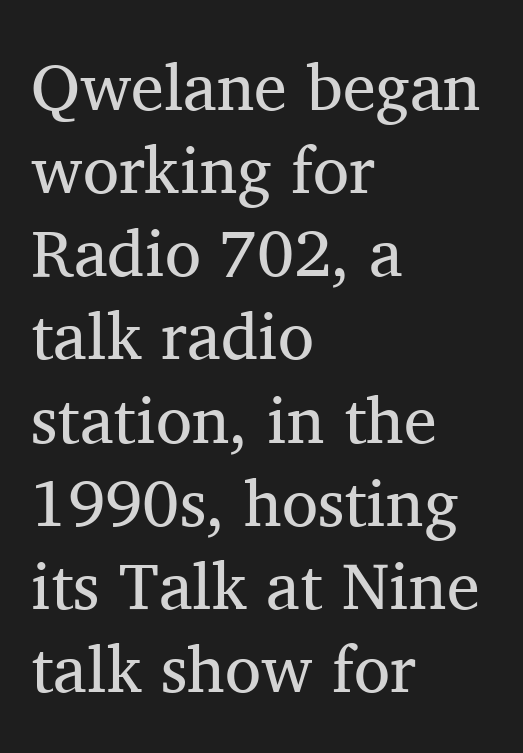
The image shows 66 px regular-weight serif type, upright; set left-aligned, normal line spacing (1.26x), normal letter spacing, not underlined; medium stroke contrast and a medium x-height.
